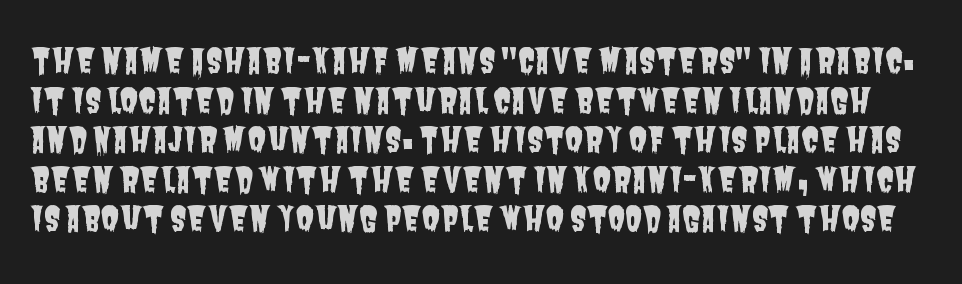
The image shows 33 px condensed sans-serif type; set line spacing 1.2x, normal letter spacing, not underlined; low stroke contrast and a large x-height.
